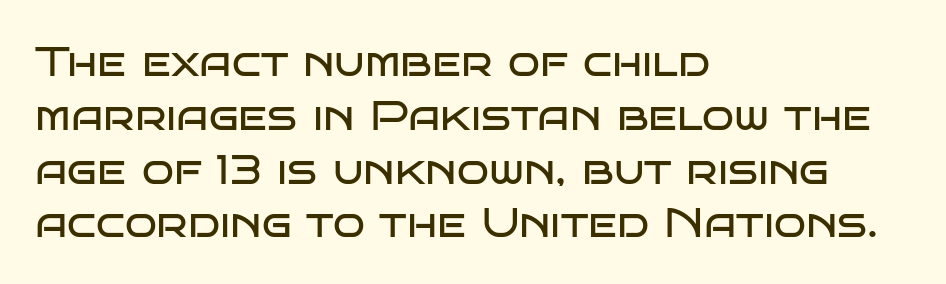
Q: Is the text bold? A: No.
Q: Is the text italic (slanted)? A: No, it is upright.
Q: Is the typeface a serif or a sans-serif typeface? A: Sans-serif.
Q: Is the text underlined? A: No.
Q: How is the paragraph aligned? A: Left-aligned.
Q: Is the spacing between letters normal or unusually wide? A: Normal.
Q: Is the spacing between lines tight, normal or loose? A: Normal.
Q: Width (condensed, normal, or wide)? A: Wide.
Q: Stroke contrast? A: Low.
Q: x-height? A: Large.
Q: Monospaced? A: No.
